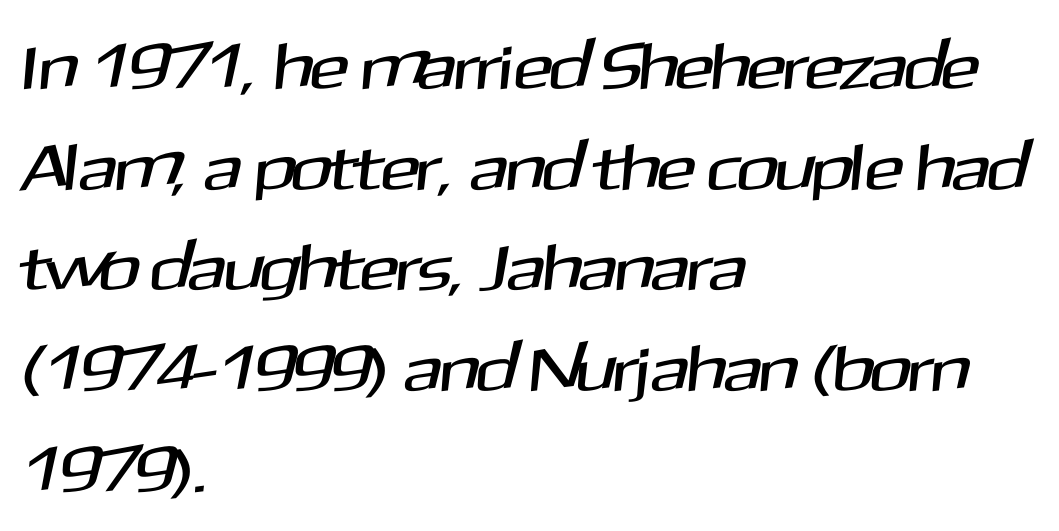
The image shows 65 px sans-serif type; set left-aligned, normal line spacing (1.55x), normal letter spacing, not underlined; medium stroke contrast and a medium x-height.
